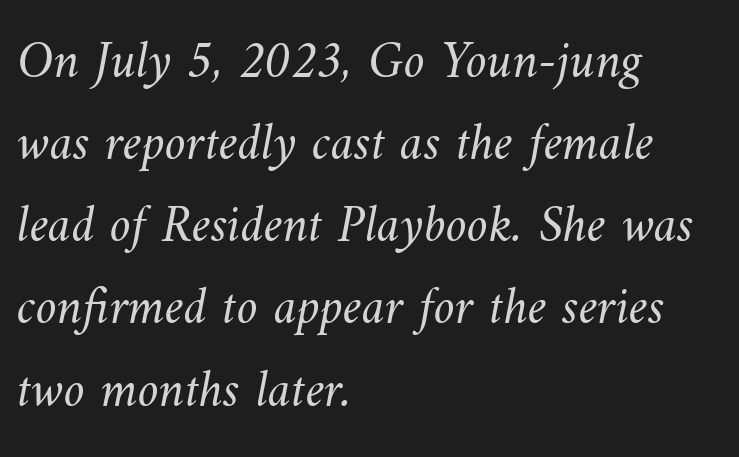
There is no visible air inserted between adjacent glyphs. Each line starts at the same left margin while the right side varies. Interline gaps are of average width in this sample. Here the designer chose a conventional face with non-uniform glyph widths.
